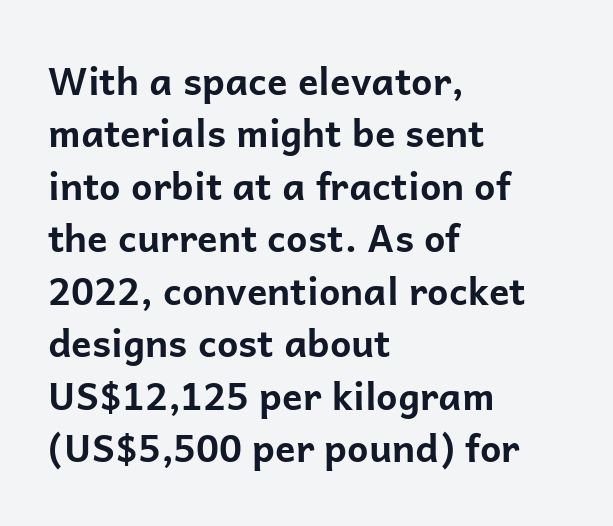
The image shows 38 px bold sans-serif type, upright; set left-aligned, normal line spacing (1.38x), normal letter spacing, not underlined; low stroke contrast and a medium x-height.
